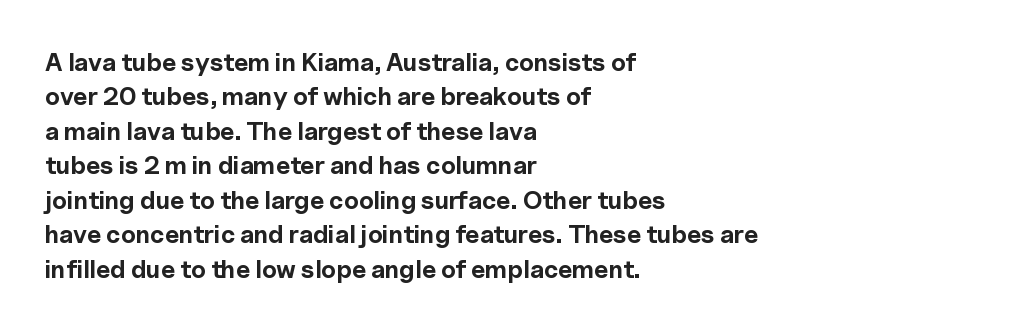
Q: Is the text bold? A: Yes.
Q: Is the text italic (slanted)? A: No, it is upright.
Q: Is the text underlined? A: No.
Q: How is the paragraph aligned? A: Left-aligned.
Q: Is the spacing between letters normal or unusually wide? A: Normal.
Q: Is the spacing between lines tight, normal or loose? A: Normal.
